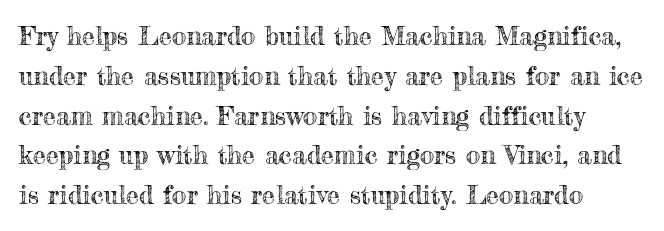
{"italic": "no", "underline": "no", "line_spacing": "normal", "line_spacing_ratio": 1.53, "letter_spacing": "normal", "letter_spacing_em": 0.0, "glyph_px": 26}
